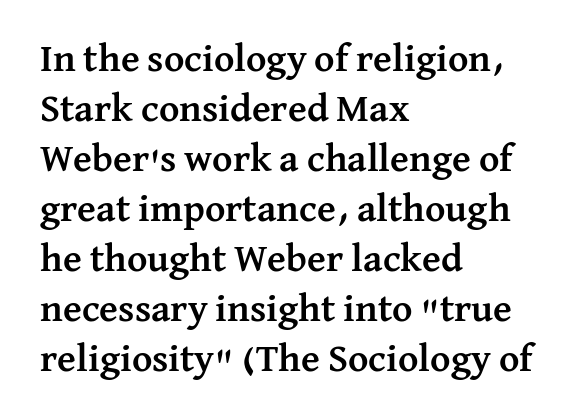
The image shows 39 px semibold serif type, upright; set left-aligned, normal line spacing (1.28x), normal letter spacing, not underlined; medium stroke contrast and a medium x-height.
